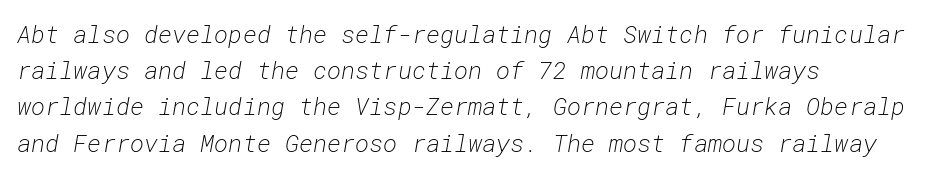
The image shows 24 px text type, italic (leaning right); set left-aligned, normal line spacing (1.51x), normal letter spacing, not underlined.
